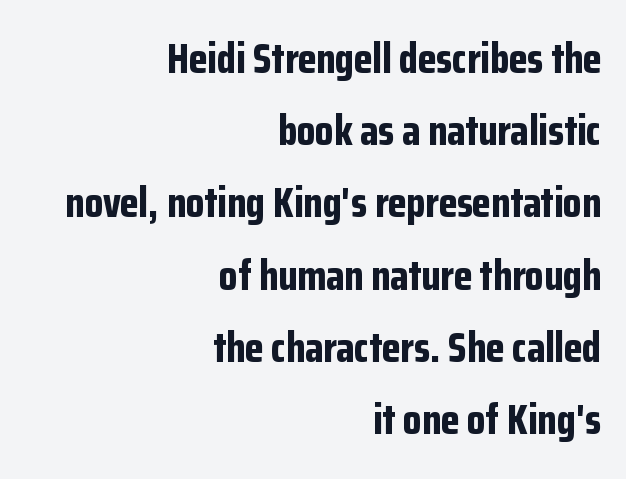
Caption: multi-line text, flush right, ragged left. Here the designer chose a conventional face with non-uniform glyph widths. Honestly, there is no underline to notice here at all. What kind of face is this? One without serifs — a sans.
